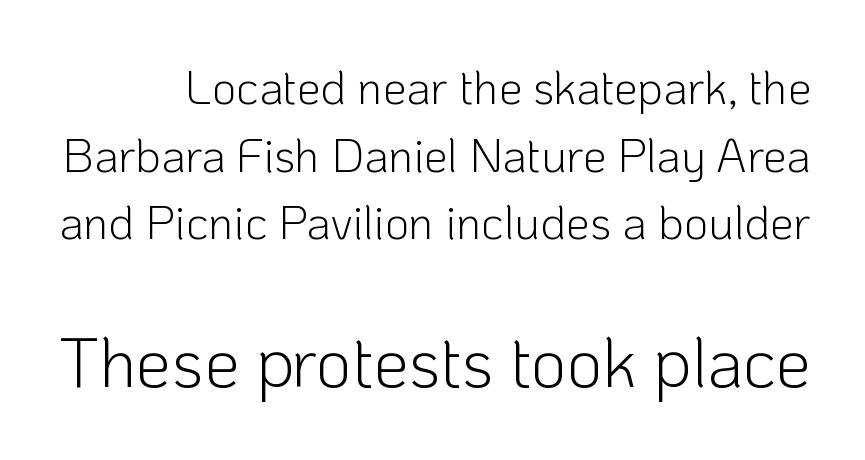
The image shows 70 px light sans-serif type, upright; set normal line spacing (1.44x), normal letter spacing, not underlined; the second (bottom) block is 1.49x larger; low stroke contrast and a medium x-height.
